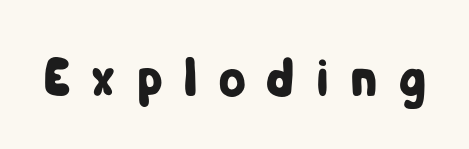
Q: Is the text italic (slanted)? A: No, it is upright.
Q: Is the typeface a serif or a sans-serif typeface? A: Sans-serif.
Q: Is the text underlined? A: No.
Q: Is the spacing between letters normal or unusually wide? A: Unusually wide.
Q: Width (condensed, normal, or wide)? A: Condensed.
Q: Stroke contrast? A: Low.
Q: x-height? A: Medium.
Q: Monospaced? A: No.
